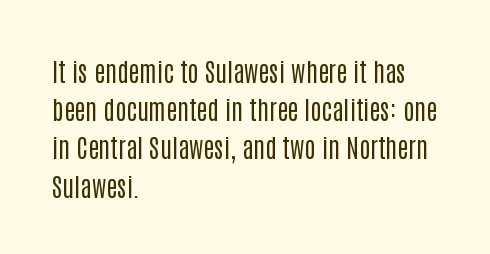
Q: Is the text bold? A: No.
Q: Is the text italic (slanted)? A: No, it is upright.
Q: Is the text underlined? A: No.
Q: How is the paragraph aligned? A: Left-aligned.
Q: Is the spacing between letters normal or unusually wide? A: Normal.
Q: Is the spacing between lines tight, normal or loose? A: Normal.
